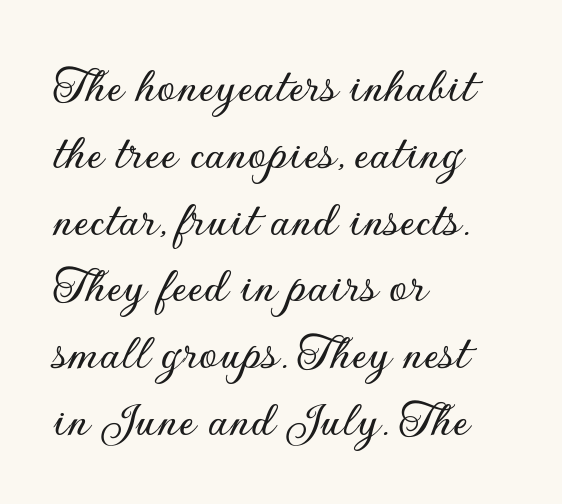
The image shows 53 px sans-serif type; set left-aligned, normal line spacing (1.26x), normal letter spacing, not underlined; low stroke contrast and a small x-height.
